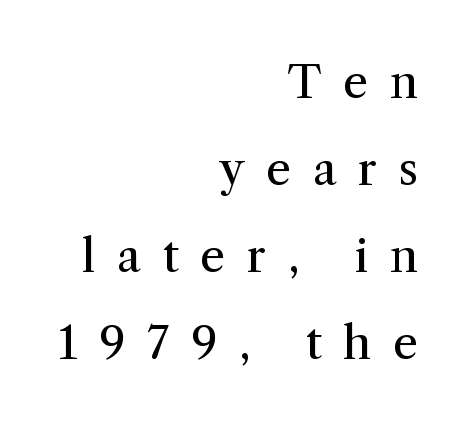
The image shows 45 px regular-weight serif type, upright; set right-aligned, loose line spacing (1.93x), unusually wide letter spacing (+0.48 em), not underlined; medium stroke contrast and a medium x-height.
